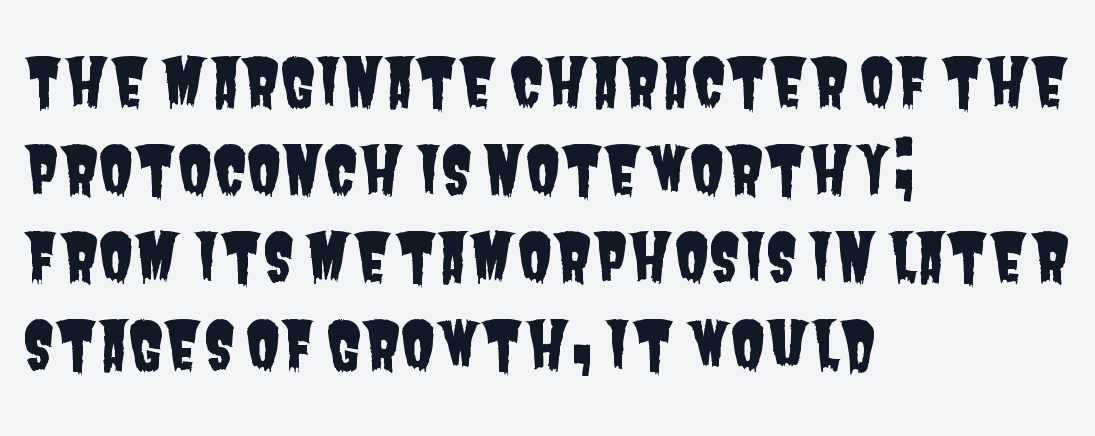
{"serif": "no", "width": "condensed", "stroke_contrast": "low", "x_height": "large", "monospaced": "no", "underline": "no", "align": "left", "line_spacing": "normal", "line_spacing_ratio": 1.37, "letter_spacing": "normal", "letter_spacing_em": 0.0, "glyph_px": 64}
